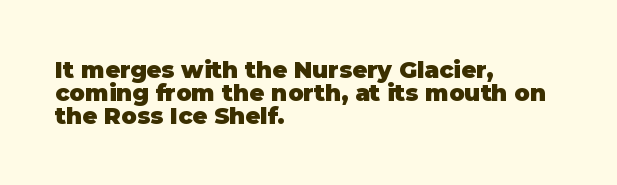
Q: Is the text bold? A: Yes.
Q: Is the text italic (slanted)? A: No, it is upright.
Q: Is the text underlined? A: No.
Q: How is the paragraph aligned? A: Left-aligned.
Q: Is the spacing between letters normal or unusually wide? A: Normal.
Q: Is the spacing between lines tight, normal or loose? A: Tight.
